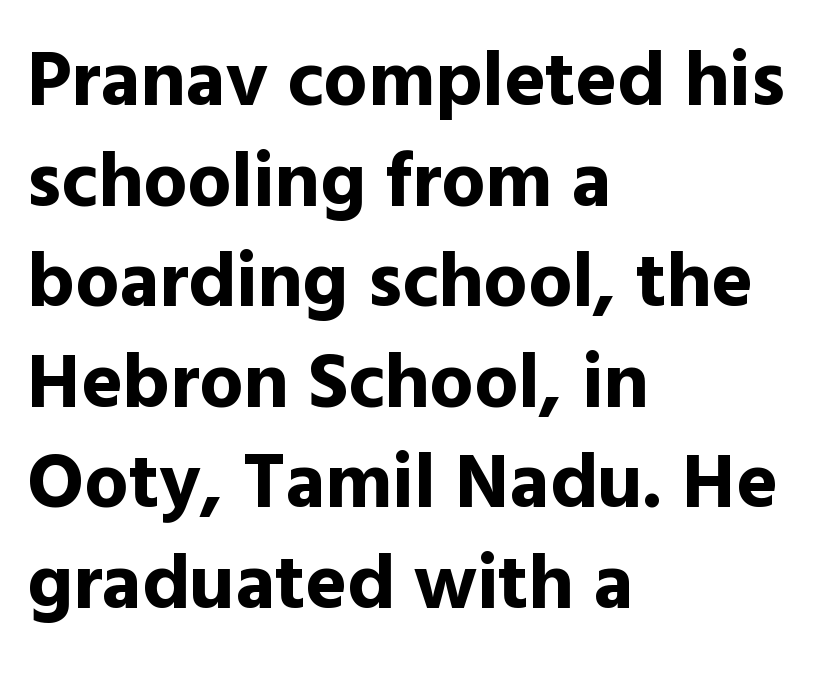
The image shows 78 px bold sans-serif type, upright; set left-aligned, normal line spacing (1.29x), normal letter spacing, not underlined; a medium x-height.
